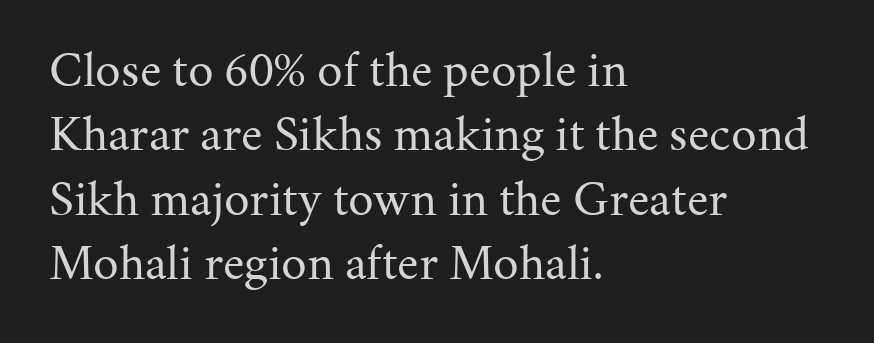
The image shows 51 px regular-weight serif type, upright; set left-aligned, normal line spacing (1.26x), normal letter spacing, not underlined; medium stroke contrast and a medium x-height.
